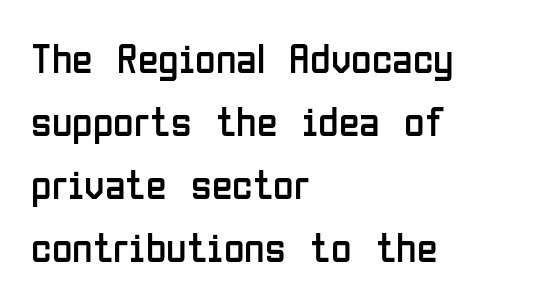
The image shows 42 px regular-weight, condensed sans-serif type, upright; set left-aligned, normal line spacing (1.5x), normal letter spacing, not underlined; low stroke contrast and a medium x-height.
